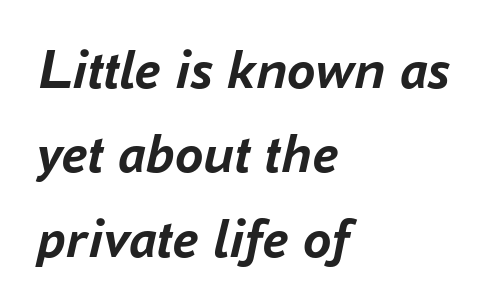
{"italic": "yes", "lean": "right", "slant_degrees": 16, "bold": "yes", "weight": "semibold", "width": "normal", "stroke_contrast": "low", "x_height": "medium", "monospaced": "no", "underline": "no", "align": "left", "line_spacing": "normal", "line_spacing_ratio": 1.48, "letter_spacing": "normal", "letter_spacing_em": 0.0, "glyph_px": 57}
